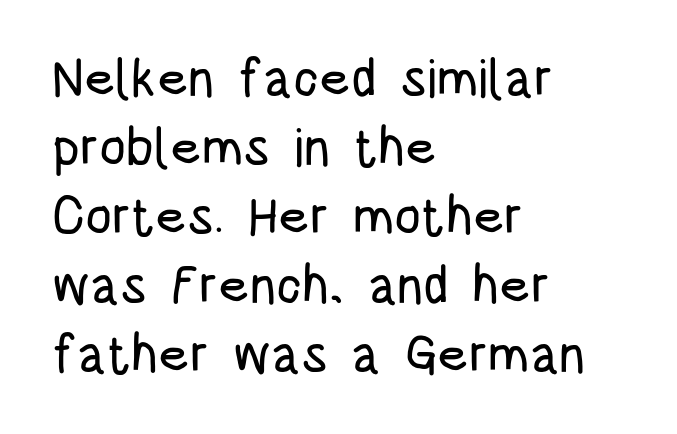
The image shows 53 px condensed sans-serif type, upright; set left-aligned, normal line spacing (1.3x), normal letter spacing, not underlined; low stroke contrast and a large x-height.
